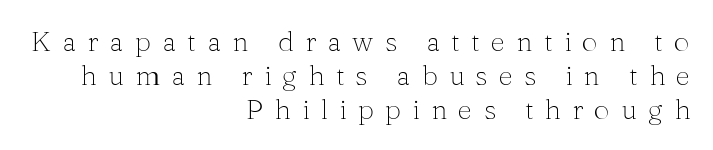
There is plenty of visible air inserted between adjacent glyphs. The typography opts for an upright posture over an oblique one. Note the varied advance widths — an 'i' is clearly narrower than an 'm'. Compared with a flush-left layout, this one pins lines to the opposite, right side. The face used here is seriffed, in the tradition of book romans.
